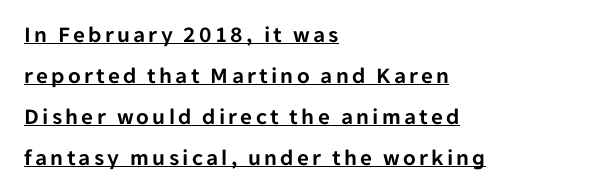
The image shows 23 px text type, upright; set left-aligned, line spacing 1.78x, underlined.
